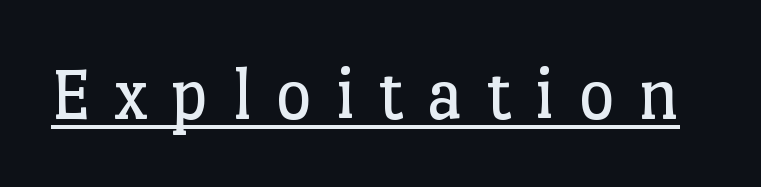
Q: Is the text bold? A: No.
Q: Is the text italic (slanted)? A: No, it is upright.
Q: Is the typeface a serif or a sans-serif typeface? A: Serif.
Q: Is the text underlined? A: Yes.
Q: Is the spacing between letters normal or unusually wide? A: Unusually wide.
Q: Width (condensed, normal, or wide)? A: Normal.
Q: Stroke contrast? A: Low.
Q: x-height? A: Medium.
Q: Monospaced? A: No.
